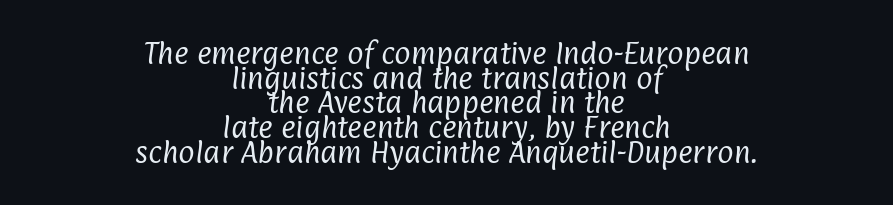
The image shows 25 px text type; set centered, tight line spacing (0.99x), normal letter spacing, not underlined.
